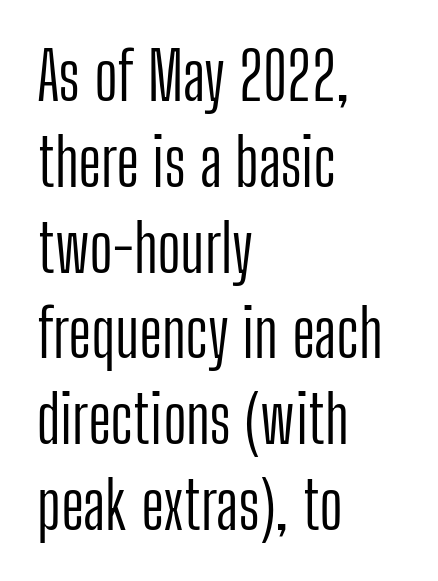
{"serif": "no", "italic": "no", "bold": "no", "weight": "light", "width": "condensed", "stroke_contrast": "low", "x_height": "medium", "monospaced": "no", "underline": "no", "align": "left", "line_spacing": "normal", "line_spacing_ratio": 1.32, "letter_spacing": "normal", "letter_spacing_em": 0.0, "glyph_px": 65}
